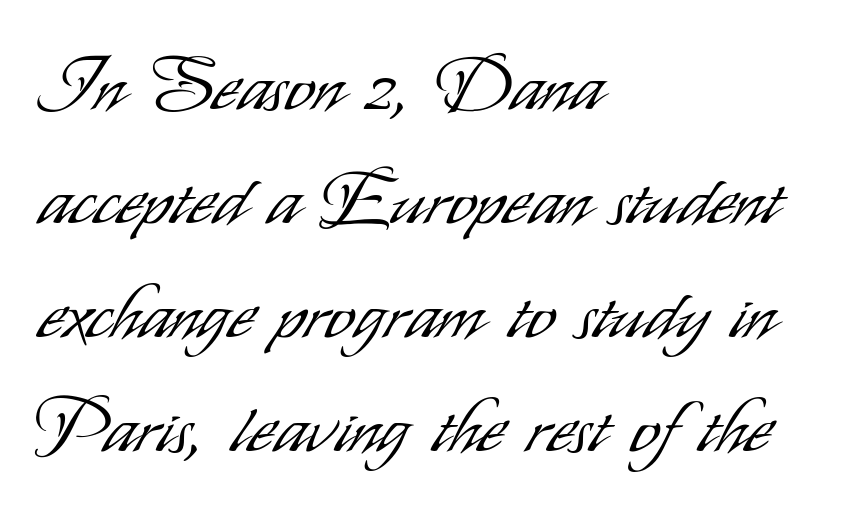
Q: Is the text bold? A: No.
Q: Is the text italic (slanted)? A: Yes.
Q: Is the typeface a serif or a sans-serif typeface? A: Sans-serif.
Q: Is the text underlined? A: No.
Q: How is the paragraph aligned? A: Left-aligned.
Q: Is the spacing between letters normal or unusually wide? A: Normal.
Q: Is the spacing between lines tight, normal or loose? A: Normal.
Q: Width (condensed, normal, or wide)? A: Condensed.
Q: Stroke contrast? A: Low.
Q: x-height? A: Small.
Q: Monospaced? A: No.
